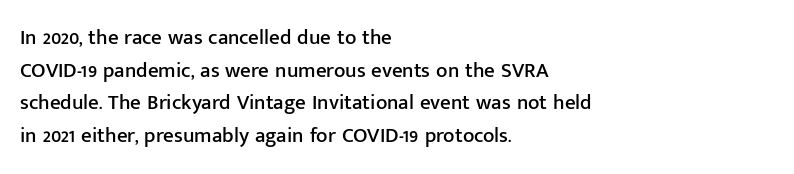
{"italic": "no", "underline": "no", "align": "left", "line_spacing": "normal", "line_spacing_ratio": 1.55, "letter_spacing": "normal", "letter_spacing_em": 0.0, "glyph_px": 21}
